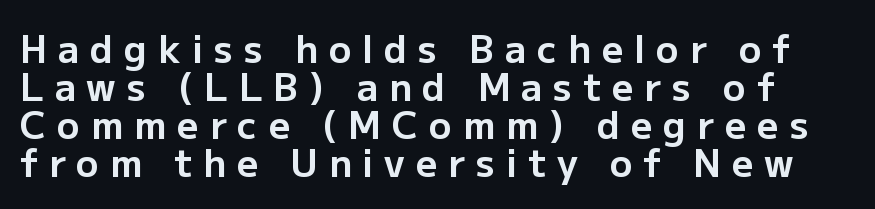
{"serif": "no", "italic": "no", "bold": "yes", "weight": "bold", "width": "normal", "stroke_contrast": "low", "x_height": "medium", "monospaced": "no", "underline": "no", "line_spacing": "tight", "line_spacing_ratio": 1.03, "letter_spacing": "wide", "letter_spacing_em": 0.3, "glyph_px": 37}
